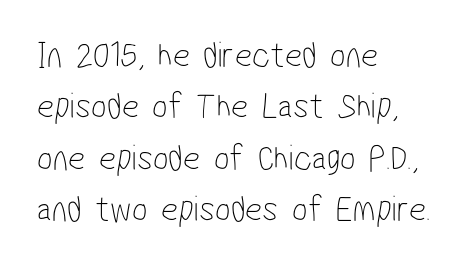
The image shows 37 px thin, condensed sans-serif type; set left-aligned, normal line spacing (1.39x), normal letter spacing, not underlined; low stroke contrast and a medium x-height.
